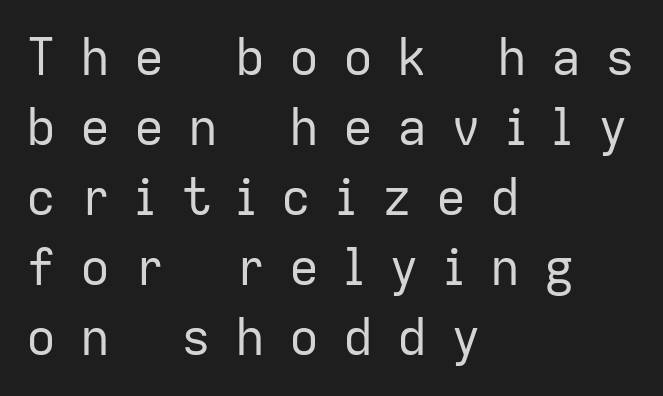
Q: Is the text bold? A: No.
Q: Is the text italic (slanted)? A: No, it is upright.
Q: Is the typeface a serif or a sans-serif typeface? A: Sans-serif.
Q: Is the text underlined? A: No.
Q: How is the paragraph aligned? A: Left-aligned.
Q: Is the spacing between letters normal or unusually wide? A: Unusually wide.
Q: Is the spacing between lines tight, normal or loose? A: Normal.
Q: Width (condensed, normal, or wide)? A: Normal.
Q: Stroke contrast? A: Low.
Q: x-height? A: Medium.
Q: Monospaced? A: No.
